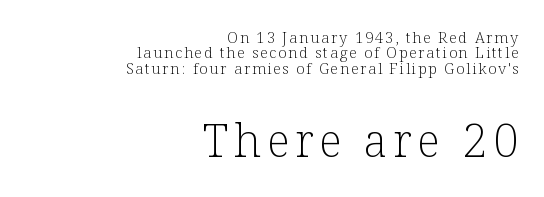
Honestly, the rows look squashed on top of each other. The glyphs in this specimen are seriffed. A clean baseline with only descenders dipping below it. A roman cut, with each character standing at attention. The face used here appears at its bigger size in the lower chunk.
